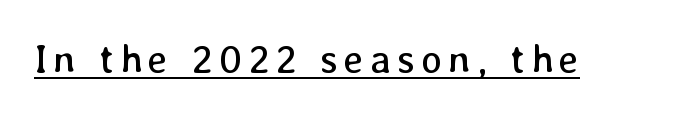
Weight class: somewhere from thin through regular. Is there an underline? Yes — a line sits under the letters. A typesetter would mark this as roman, not italic. These lines are rendered in a variable-pitch font.
